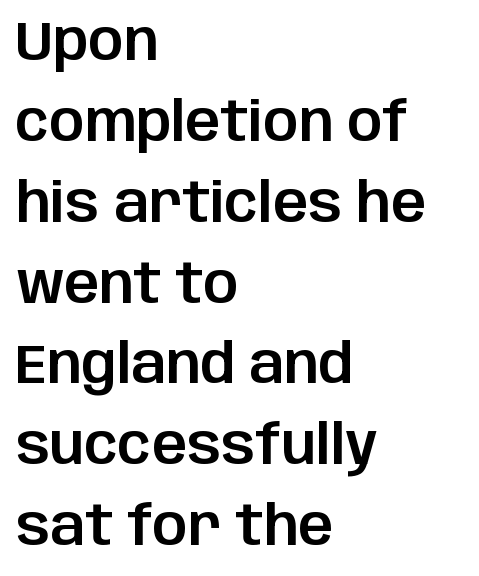
Nobody touched the tracking dial on this one. No feet cap the strokes, marking this as sans-serif type. Descenders are the only things crossing below the line. Compared with a centered layout, this one pins lines to the left instead.
